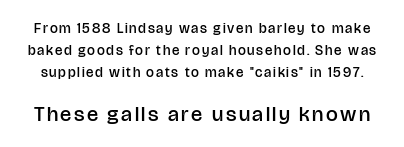
Q: Is the text bold? A: Semi-bold.
Q: Is the text italic (slanted)? A: No, it is upright.
Q: Is the text underlined? A: No.
Q: Is the spacing between lines tight, normal or loose? A: Normal.
Q: Which block of text is set in a larger size, the first (top) or the second (bottom)? A: The second (bottom) one.
